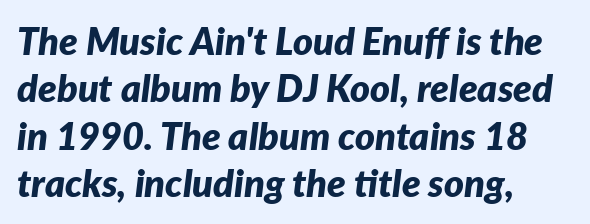
A bare baseline throughout the passage. If you drew a line through each stem, it would be angled. This rendering uses left alignment, leaving the right contour irregular. The letterforms sit shoulder to shoulder at normal distance.
